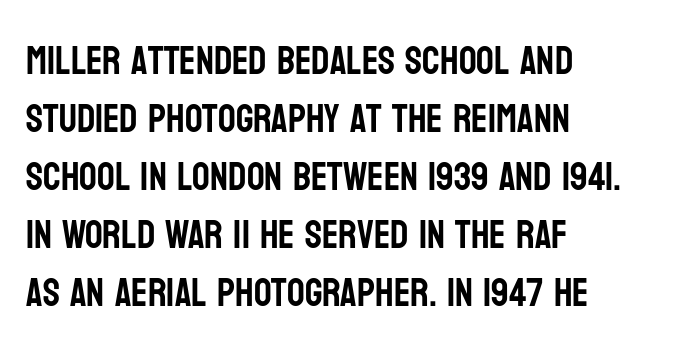
The strip under each line holds only bare page. Notice how the stems are strictly vertical — no italics here. This block has exactly the height ordinary leading produces. Compared with a centered layout, this one pins lines to the left instead.
